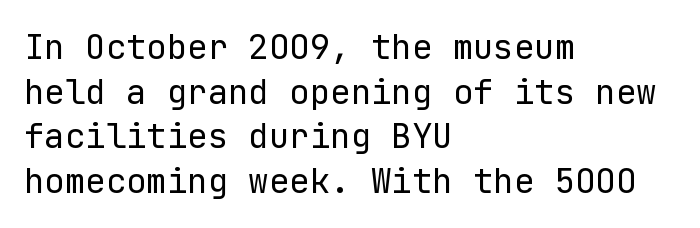
{"serif": "no", "italic": "no", "bold": "no", "weight": "regular", "width": "normal", "stroke_contrast": "low", "x_height": "medium", "underline": "no", "align": "left", "line_spacing": "normal", "line_spacing_ratio": 1.31, "letter_spacing": "normal", "letter_spacing_em": 0.0, "glyph_px": 34}
